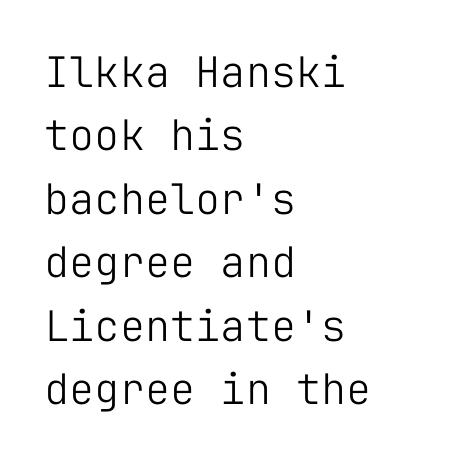
The cut favours lightness, reaching ordinary text weight at its darkest. Italic? Not at all — the glyphs are vertical. Layout note: lines flush left. Has an underline been added? It has not.
